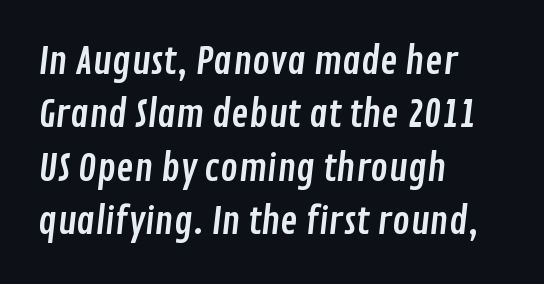
Q: Is the typeface a serif or a sans-serif typeface? A: Sans-serif.
Q: Is the text underlined? A: No.
Q: How is the paragraph aligned? A: Left-aligned.
Q: Is the spacing between letters normal or unusually wide? A: Normal.
Q: Is the spacing between lines tight, normal or loose? A: Normal.
Q: Width (condensed, normal, or wide)? A: Condensed.
Q: Stroke contrast? A: Low.
Q: x-height? A: Medium.
Q: Monospaced? A: No.
